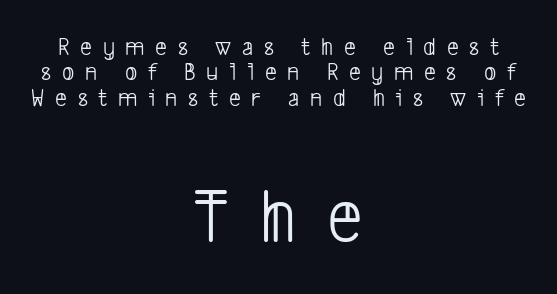
Q: Is the text bold? A: No.
Q: Is the typeface a serif or a sans-serif typeface? A: Sans-serif.
Q: Is the text underlined? A: No.
Q: How is the paragraph aligned? A: Centered.
Q: Is the spacing between letters normal or unusually wide? A: Unusually wide.
Q: Is the spacing between lines tight, normal or loose? A: Tight.
Q: Which block of text is set in a larger size, the first (top) or the second (bottom)? A: The second (bottom) one.
Q: Width (condensed, normal, or wide)? A: Condensed.
Q: Stroke contrast? A: Low.
Q: x-height? A: Medium.
Q: Monospaced? A: No.
